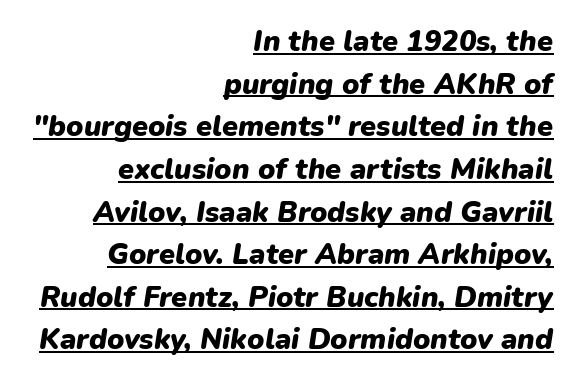
Q: Is the text bold? A: Yes.
Q: Is the text italic (slanted)? A: Yes, it leans right by about 9 degrees.
Q: Is the text underlined? A: Yes.
Q: How is the paragraph aligned? A: Right-aligned.
Q: Is the spacing between letters normal or unusually wide? A: Normal.
Q: Is the spacing between lines tight, normal or loose? A: Normal.
Q: Width (condensed, normal, or wide)? A: Normal.
Q: Stroke contrast? A: Low.
Q: x-height? A: Medium.
Q: Monospaced? A: No.
